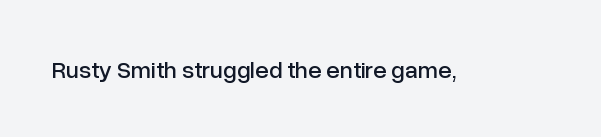
Observe the ordinary spacing: letters are neighbours, not strangers. Underline: absent. Rendered with straight, roman letterforms.
